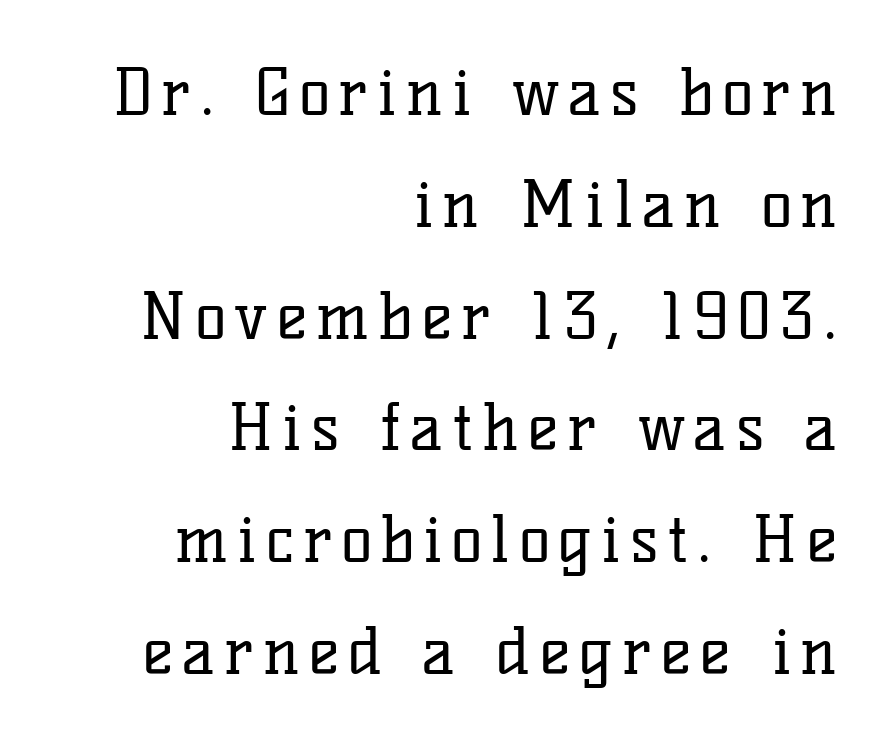
The string is rendered with underlining switched off. The font is comparable to plain body text, perhaps lighter. Is there any slant? The stems are plumb. The rag falls on the left side of this text block.
